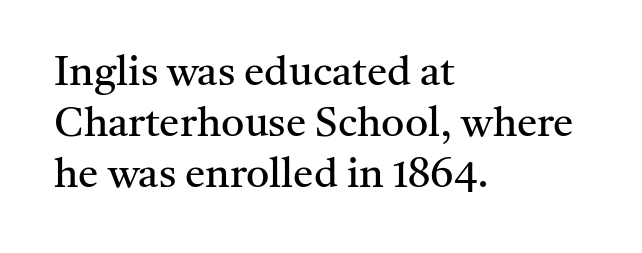
Q: Is the text bold? A: No.
Q: Is the text italic (slanted)? A: No, it is upright.
Q: Is the typeface a serif or a sans-serif typeface? A: Serif.
Q: Is the text underlined? A: No.
Q: How is the paragraph aligned? A: Left-aligned.
Q: Is the spacing between letters normal or unusually wide? A: Normal.
Q: Is the spacing between lines tight, normal or loose? A: Normal.
Q: Width (condensed, normal, or wide)? A: Normal.
Q: Stroke contrast? A: Medium.
Q: x-height? A: Medium.
Q: Monospaced? A: No.
